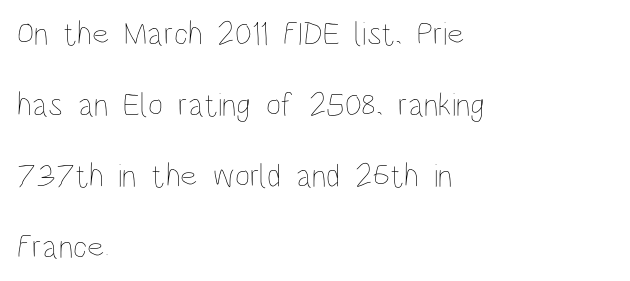
The image shows 33 px thin, condensed type, upright; set left-aligned, loose line spacing (2.15x), normal letter spacing, not underlined; low stroke contrast and a large x-height.
